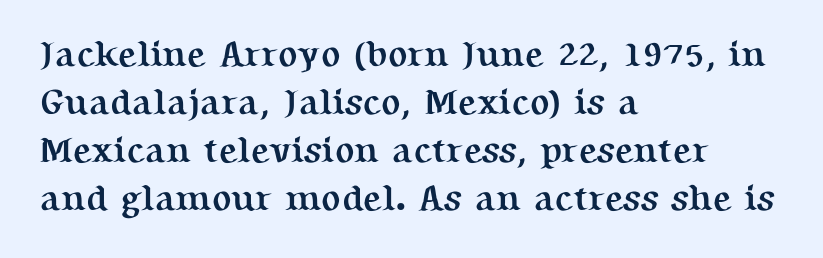
The image shows 36 px semibold serif type, upright; set left-aligned, normal line spacing (1.33x), normal letter spacing, not underlined; medium stroke contrast and a medium x-height.
